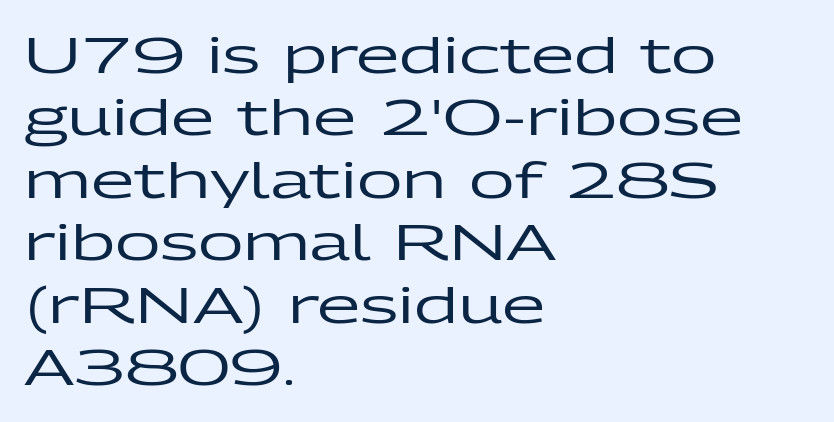
Q: Is the text italic (slanted)? A: No, it is upright.
Q: Is the typeface a serif or a sans-serif typeface? A: Sans-serif.
Q: Is the text underlined? A: No.
Q: How is the paragraph aligned? A: Left-aligned.
Q: Is the spacing between letters normal or unusually wide? A: Normal.
Q: Is the spacing between lines tight, normal or loose? A: Normal.
Q: Width (condensed, normal, or wide)? A: Wide.
Q: Stroke contrast? A: Low.
Q: x-height? A: Medium.
Q: Monospaced? A: No.
